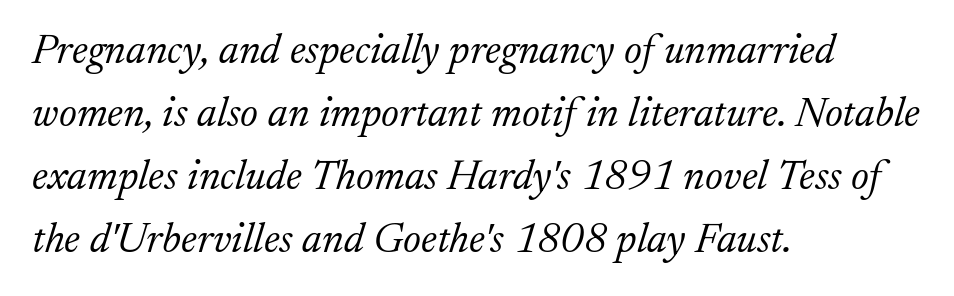
The image shows 42 px light serif type, italic (leaning right); set left-aligned, normal line spacing (1.5x), normal letter spacing, not underlined; low stroke contrast and a medium x-height.
